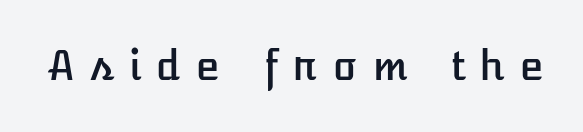
Q: Is the text italic (slanted)? A: No, it is upright.
Q: Is the text underlined? A: No.
Q: Is the spacing between letters normal or unusually wide? A: Unusually wide.
Q: Width (condensed, normal, or wide)? A: Normal.
Q: Stroke contrast? A: Low.
Q: x-height? A: Medium.
Q: Monospaced? A: No.
